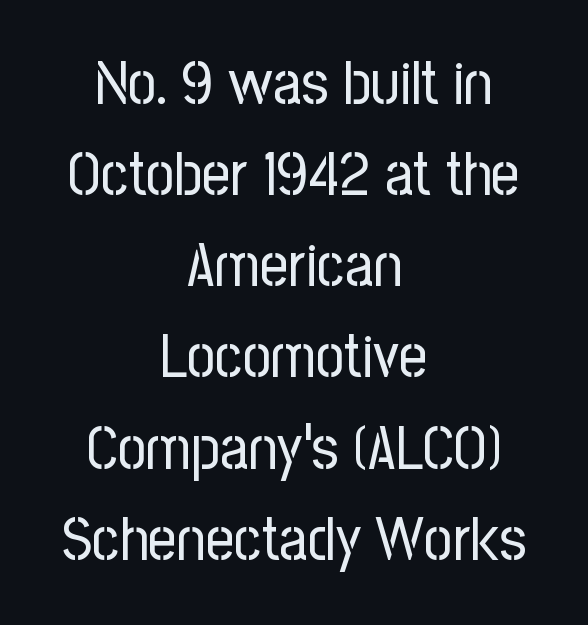
The image shows 62 px regular-weight, condensed sans-serif type, upright; set centered, normal line spacing (1.47x), normal letter spacing, not underlined; low stroke contrast and a medium x-height.
